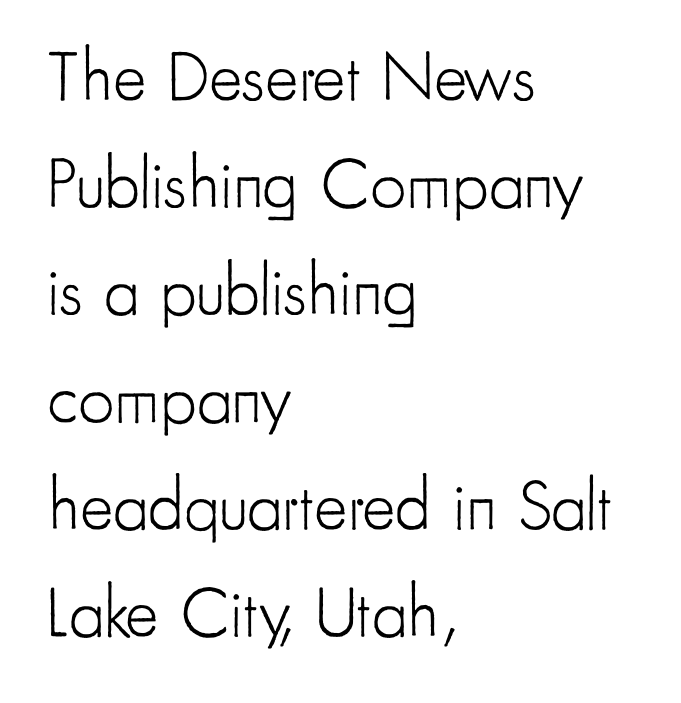
A typesetter would call this zero additional tracking. A sans-serif font was chosen for this passage. No extra ink here — the face is not bold. Underline: absent. The leading is moderate, giving the passage an even texture.
